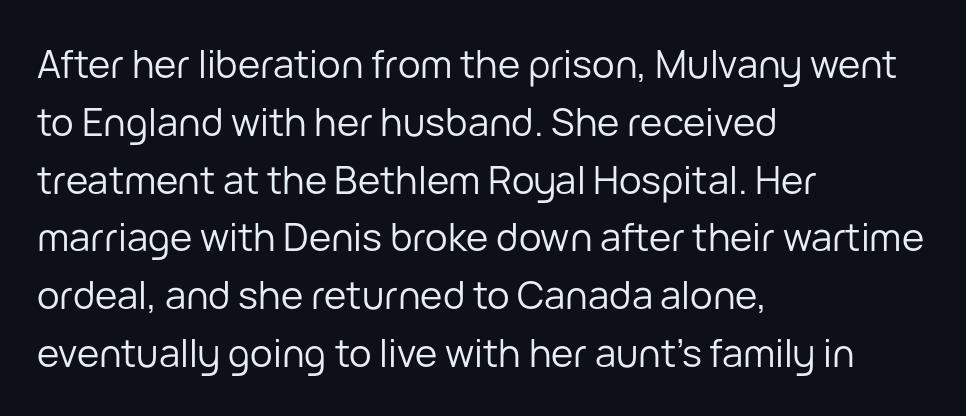
The passage shown is typed in a proportional face where columns would drift. Line starts are locked; line ends wander. The passage shown has conventional tracking throughout. Does the type have serifs? No, each stem ends abruptly. Is there much room between lines? A standard amount, neither cramped nor airy.
